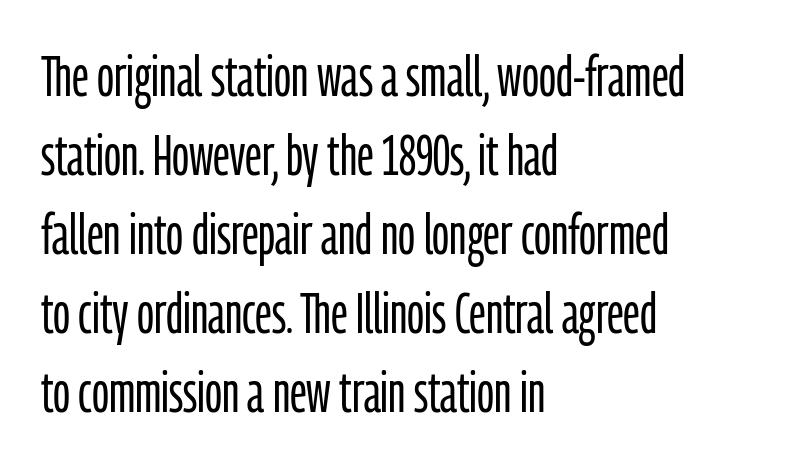
{"serif": "no", "italic": "no", "bold": "no", "weight": "light", "width": "condensed", "stroke_contrast": "low", "x_height": "medium", "monospaced": "no", "underline": "no", "align": "left", "line_spacing": "normal", "line_spacing_ratio": 1.41, "letter_spacing": "normal", "letter_spacing_em": 0.0, "glyph_px": 56}
